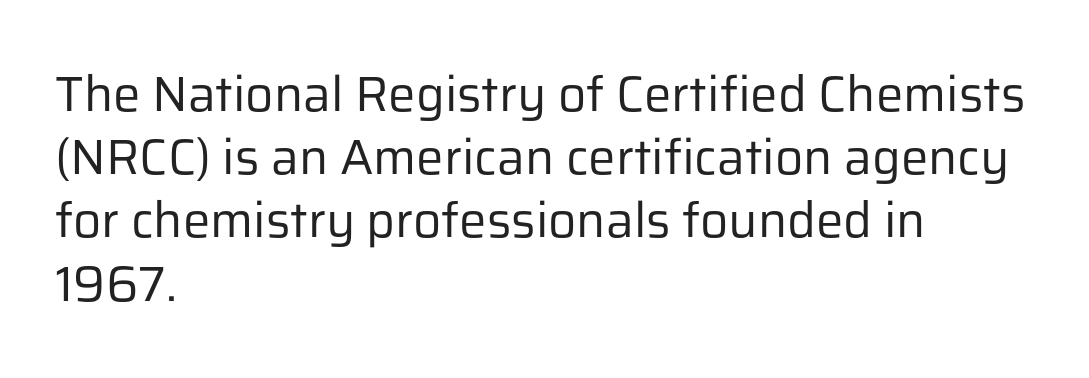
Check under the words: just untouched page. Is this a fixed-width face? No — the glyphs have proportional, varying widths. Is the block centered? No — it sits flush against the left margin. The designer went with a sans here, leaving each stem footless. The lettering stays uniformly vertical, giving the passage a roman look.
